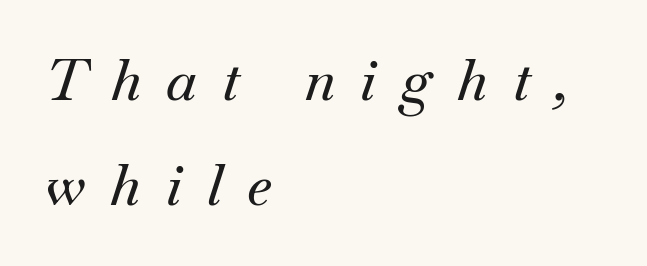
{"serif": "yes", "italic": "yes", "lean": "right", "slant_degrees": 18, "width": "normal", "stroke_contrast": "medium", "x_height": "small", "monospaced": "no", "underline": "no", "align": "left", "line_spacing_ratio": 1.87, "letter_spacing": "wide", "letter_spacing_em": 0.45, "glyph_px": 56}
